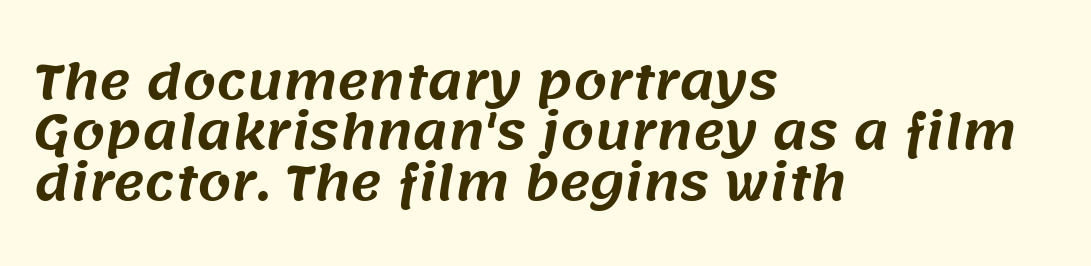
{"serif": "no", "width": "normal", "stroke_contrast": "medium", "x_height": "large", "monospaced": "no", "underline": "no", "align": "left", "line_spacing": "tight", "line_spacing_ratio": 1.05, "letter_spacing": "normal", "letter_spacing_em": 0.0, "glyph_px": 48}
